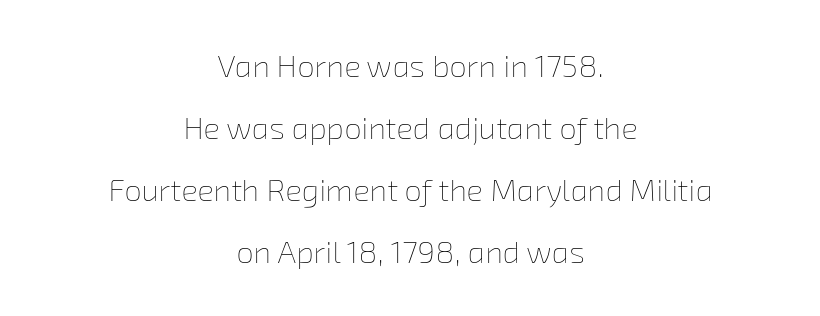
Q: Is the text bold? A: No.
Q: Is the text underlined? A: No.
Q: How is the paragraph aligned? A: Centered.
Q: Is the spacing between letters normal or unusually wide? A: Normal.
Q: Is the spacing between lines tight, normal or loose? A: Loose.
Q: Width (condensed, normal, or wide)? A: Normal.
Q: Stroke contrast? A: Low.
Q: x-height? A: Medium.
Q: Monospaced? A: No.
